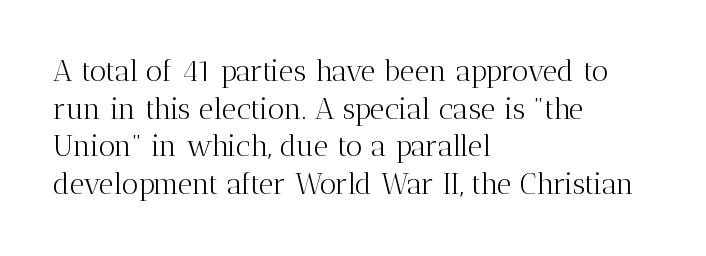
Stem width sits at or under what a default text font uses. The paragraph shown leans on its left margin. You could not count columns in this text — the font is proportionally spaced. The text was rendered using a seriffed face with decorative stroke endings. Every character sits straight up, as roman type does.
